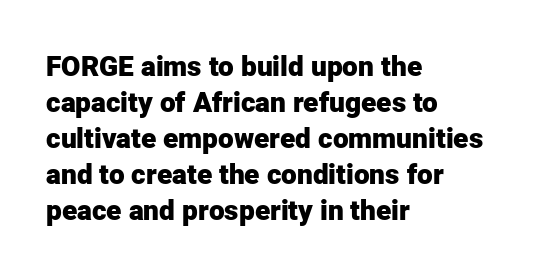
The image shows 28 px heavy sans-serif type, upright; set left-aligned, normal line spacing (1.29x), normal letter spacing, not underlined; low stroke contrast and a medium x-height.
